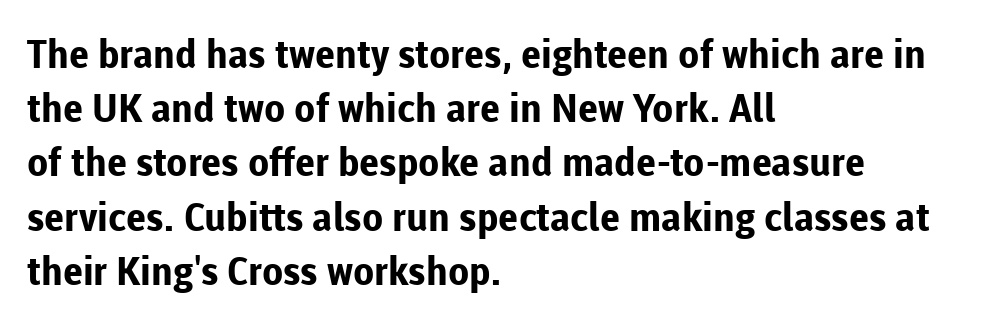
{"serif": "no", "italic": "no", "bold": "yes", "weight": "bold", "width": "normal", "stroke_contrast": "low", "x_height": "medium", "monospaced": "no", "underline": "no", "align": "left", "line_spacing": "normal", "line_spacing_ratio": 1.39, "letter_spacing": "normal", "letter_spacing_em": 0.0, "glyph_px": 39}
